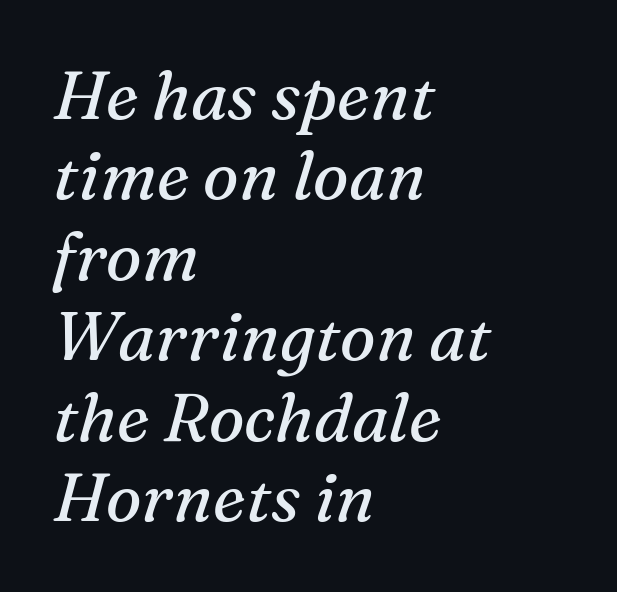
Q: Is the text bold? A: No.
Q: Is the text italic (slanted)? A: Yes, it leans right by about 16 degrees.
Q: Is the typeface a serif or a sans-serif typeface? A: Serif.
Q: Is the text underlined? A: No.
Q: How is the paragraph aligned? A: Left-aligned.
Q: Is the spacing between letters normal or unusually wide? A: Normal.
Q: Width (condensed, normal, or wide)? A: Normal.
Q: Stroke contrast? A: Medium.
Q: x-height? A: Medium.
Q: Monospaced? A: No.
